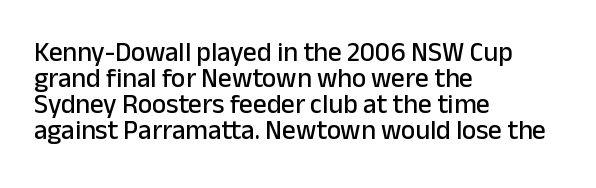
The image shows 27 px text type, upright; set left-aligned, tight line spacing (0.96x), normal letter spacing, not underlined.
